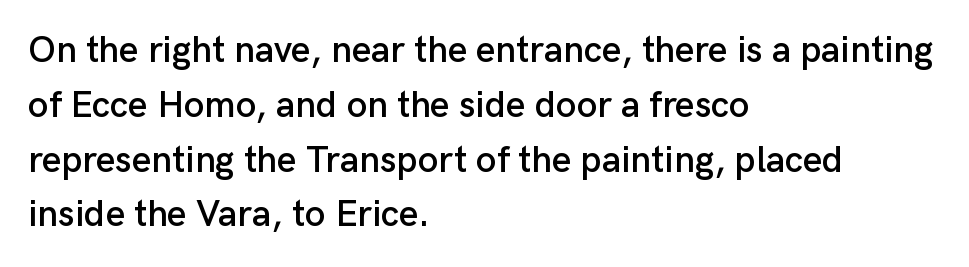
{"serif": "no", "italic": "no", "width": "normal", "stroke_contrast": "low", "x_height": "medium", "monospaced": "no", "underline": "no", "align": "left", "line_spacing": "normal", "line_spacing_ratio": 1.48, "letter_spacing": "normal", "letter_spacing_em": 0.0, "glyph_px": 37}
